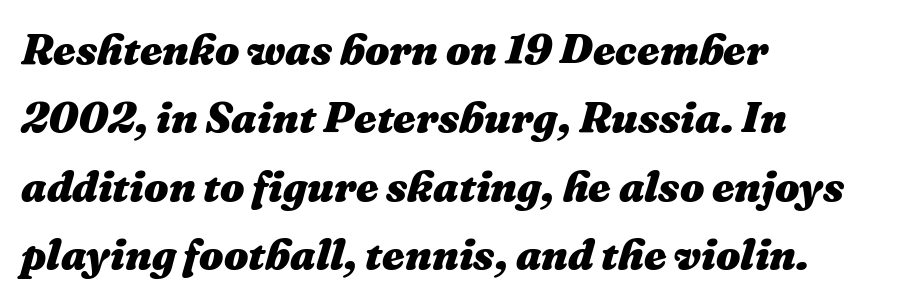
Q: Is the text bold? A: Yes.
Q: Is the text italic (slanted)? A: Yes, it leans right by about 16 degrees.
Q: Is the text underlined? A: No.
Q: How is the paragraph aligned? A: Left-aligned.
Q: Is the spacing between letters normal or unusually wide? A: Normal.
Q: Is the spacing between lines tight, normal or loose? A: Normal.
Q: Width (condensed, normal, or wide)? A: Normal.
Q: Stroke contrast? A: Medium.
Q: x-height? A: Medium.
Q: Monospaced? A: No.
